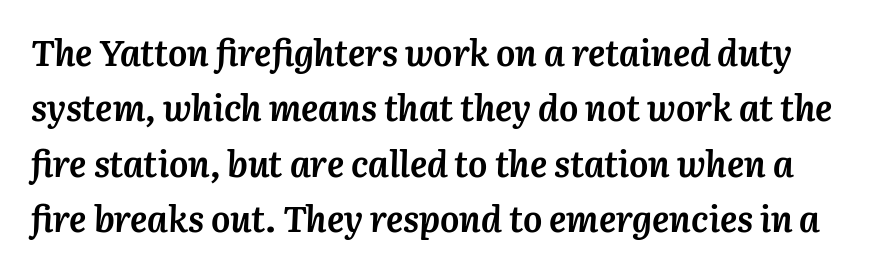
{"italic": "yes", "lean": "right", "slant_degrees": 3, "bold": "yes", "weight": "semibold", "width": "normal", "stroke_contrast": "medium", "x_height": "medium", "monospaced": "no", "underline": "no", "line_spacing": "normal", "line_spacing_ratio": 1.54, "letter_spacing": "normal", "letter_spacing_em": 0.0, "glyph_px": 36}
